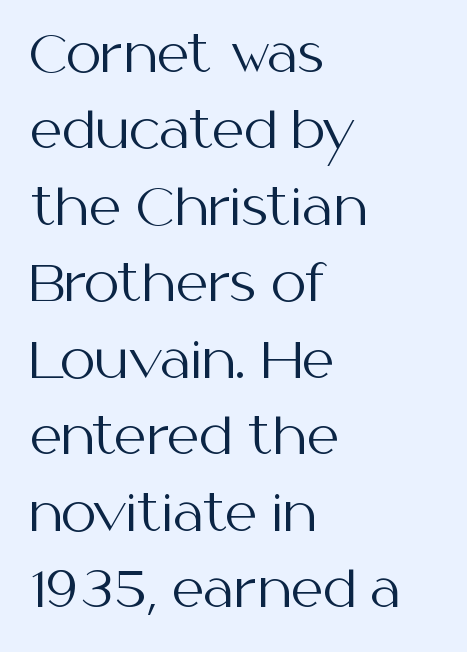
{"serif": "no", "italic": "no", "bold": "no", "weight": "regular", "width": "normal", "stroke_contrast": "medium", "x_height": "medium", "monospaced": "no", "underline": "no", "align": "left", "line_spacing": "normal", "line_spacing_ratio": 1.53, "letter_spacing": "normal", "letter_spacing_em": 0.0, "glyph_px": 50}
